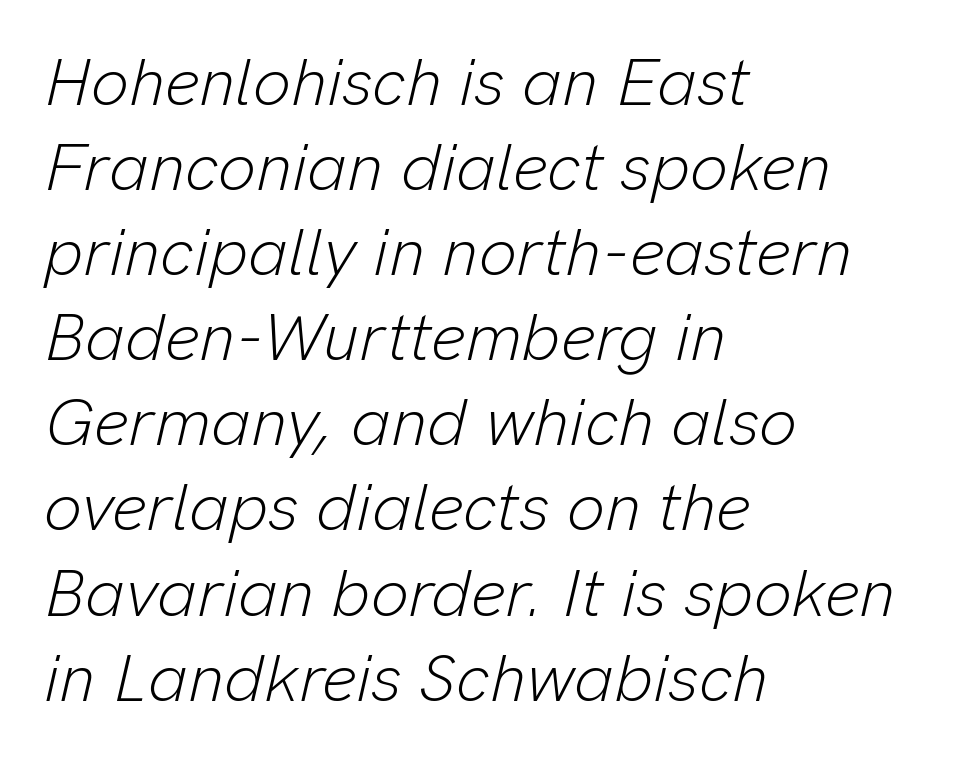
Q: Is the text bold? A: No.
Q: Is the text italic (slanted)? A: Yes, it leans right by about 13 degrees.
Q: Is the text underlined? A: No.
Q: How is the paragraph aligned? A: Left-aligned.
Q: Is the spacing between letters normal or unusually wide? A: Normal.
Q: Is the spacing between lines tight, normal or loose? A: Normal.
Q: Width (condensed, normal, or wide)? A: Normal.
Q: Stroke contrast? A: Low.
Q: x-height? A: Medium.
Q: Monospaced? A: No.
